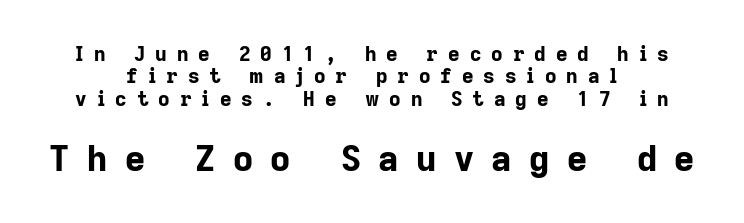
The image shows 35 px bold sans-serif type, upright; set centered, tight line spacing (1.12x), unusually wide letter spacing (+0.5 em), not underlined; the second (bottom) block is 1.75x larger; low stroke contrast and a medium x-height.
